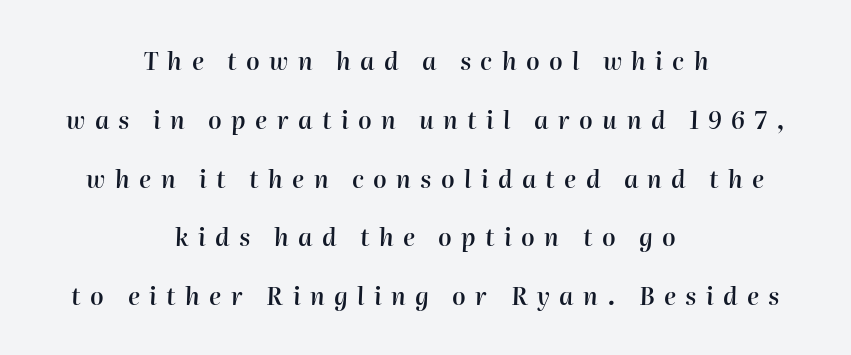
Slant detected: the letters are inclined. A semibold gives these letters moderate extra thickness, short of bold. The letterforms stand isolated, each surrounded by extra space. Unmarked baselines from the first word to the last. The passage shown stacks its lines with a broad gap.
